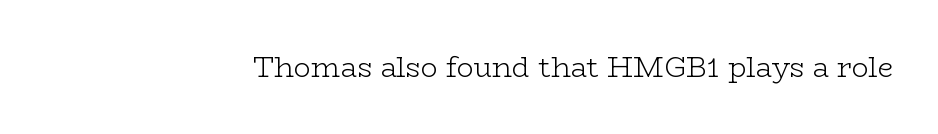
{"serif": "yes", "italic": "no", "bold": "no", "weight": "light", "width": "wide", "stroke_contrast": "low", "x_height": "medium", "monospaced": "no", "underline": "no", "letter_spacing": "normal", "letter_spacing_em": 0.0, "glyph_px": 28}
